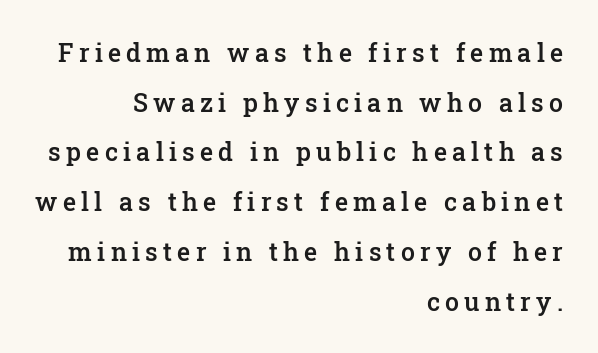
The image shows 25 px text type, upright; set right-aligned, loose line spacing (1.99x), unusually wide letter spacing (+0.21 em), not underlined.
